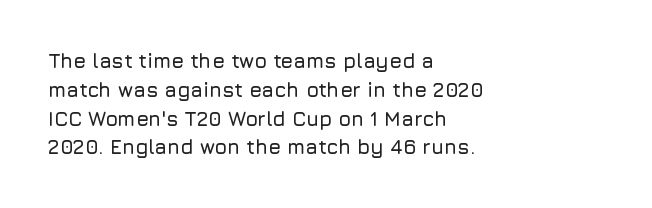
Q: Is the text italic (slanted)? A: No, it is upright.
Q: Is the text underlined? A: No.
Q: How is the paragraph aligned? A: Left-aligned.
Q: Is the spacing between letters normal or unusually wide? A: Normal.
Q: Is the spacing between lines tight, normal or loose? A: Normal.
